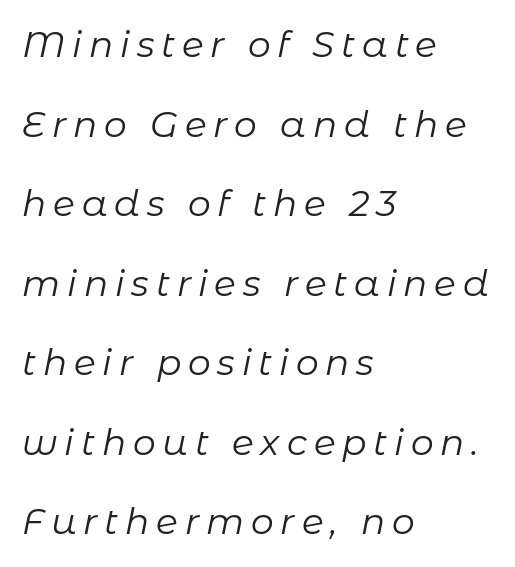
Counters stay open thanks to moderate or lighter strokes. Only glyphs here, with clear space below each row. The axis of the letterforms is tilted away from vertical. Each line starts at the same left margin while the right side varies.
